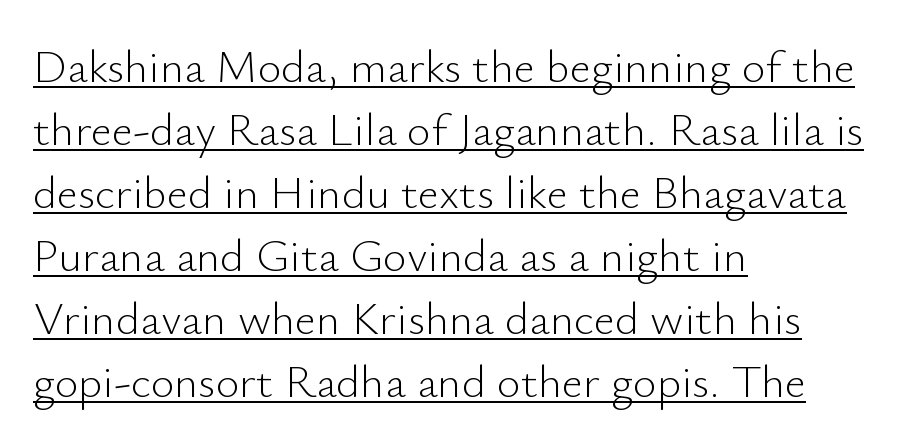
Q: Is the text bold? A: No.
Q: Is the text italic (slanted)? A: No, it is upright.
Q: Is the typeface a serif or a sans-serif typeface? A: Sans-serif.
Q: Is the text underlined? A: Yes.
Q: How is the paragraph aligned? A: Left-aligned.
Q: Is the spacing between letters normal or unusually wide? A: Normal.
Q: Is the spacing between lines tight, normal or loose? A: Normal.
Q: Width (condensed, normal, or wide)? A: Normal.
Q: Stroke contrast? A: Low.
Q: x-height? A: Small.
Q: Monospaced? A: No.
